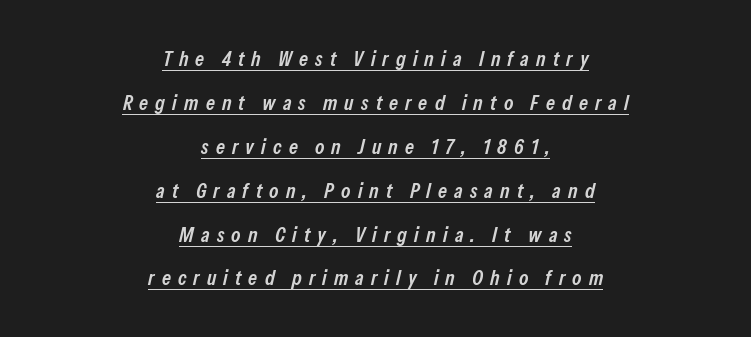
The image shows 21 px text type, italic (leaning right); set centered, loose line spacing (2.09x), unusually wide letter spacing (+0.34 em), underlined.
